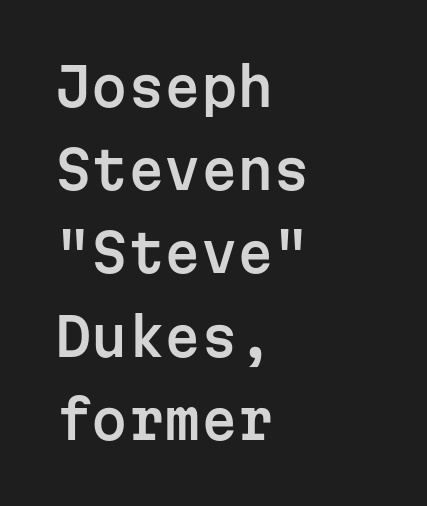
{"serif": "no", "italic": "no", "width": "normal", "stroke_contrast": "low", "x_height": "medium", "monospaced": "yes", "underline": "no", "align": "left", "line_spacing": "normal", "line_spacing_ratio": 1.6, "letter_spacing": "normal", "letter_spacing_em": 0.0, "glyph_px": 52}
